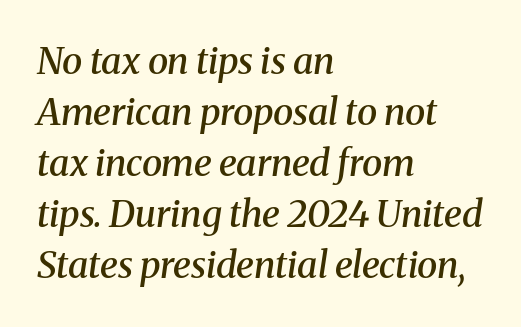
Q: Is the text bold? A: Semi-bold.
Q: Is the text italic (slanted)? A: Yes, it leans right by about 8 degrees.
Q: Is the typeface a serif or a sans-serif typeface? A: Serif.
Q: Is the text underlined? A: No.
Q: How is the paragraph aligned? A: Left-aligned.
Q: Is the spacing between letters normal or unusually wide? A: Normal.
Q: Is the spacing between lines tight, normal or loose? A: Normal.
Q: Width (condensed, normal, or wide)? A: Normal.
Q: Stroke contrast? A: Medium.
Q: x-height? A: Medium.
Q: Monospaced? A: No.
